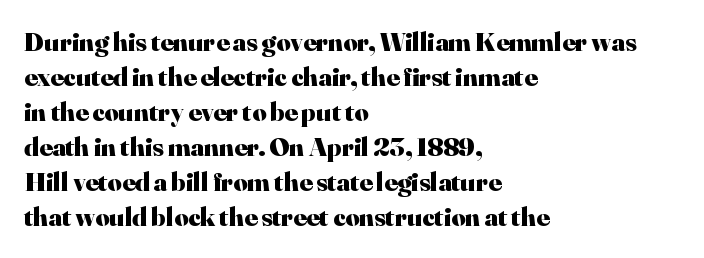
Q: Is the text bold? A: Yes.
Q: Is the text italic (slanted)? A: No, it is upright.
Q: Is the text underlined? A: No.
Q: How is the paragraph aligned? A: Left-aligned.
Q: Is the spacing between letters normal or unusually wide? A: Normal.
Q: Is the spacing between lines tight, normal or loose? A: Normal.
